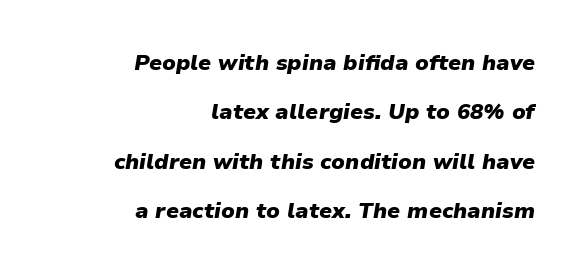
The image shows 22 px bold type, italic (leaning right); set right-aligned, loose line spacing (2.25x), normal letter spacing, not underlined.
